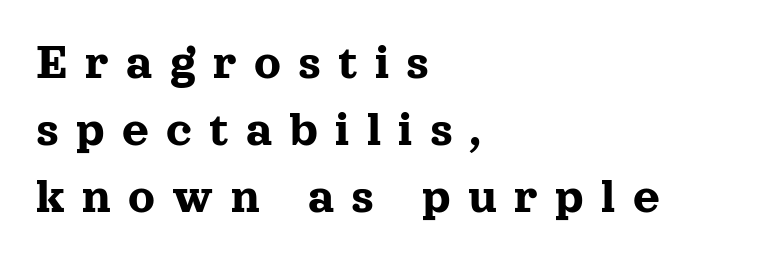
The image shows 52 px serif type, upright; set left-aligned, normal line spacing (1.29x), unusually wide letter spacing (+0.33 em), not underlined; a medium x-height.
